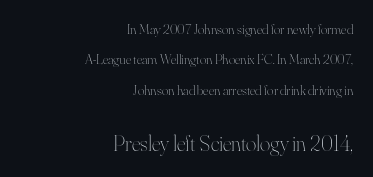
The second block has been scaled up relative to the first. No chunkiness to these letters — they're not bold. Airy leading. Every row of glyphs terminates at an identical x-position on the right. This is the regular roman posture of the typeface.
